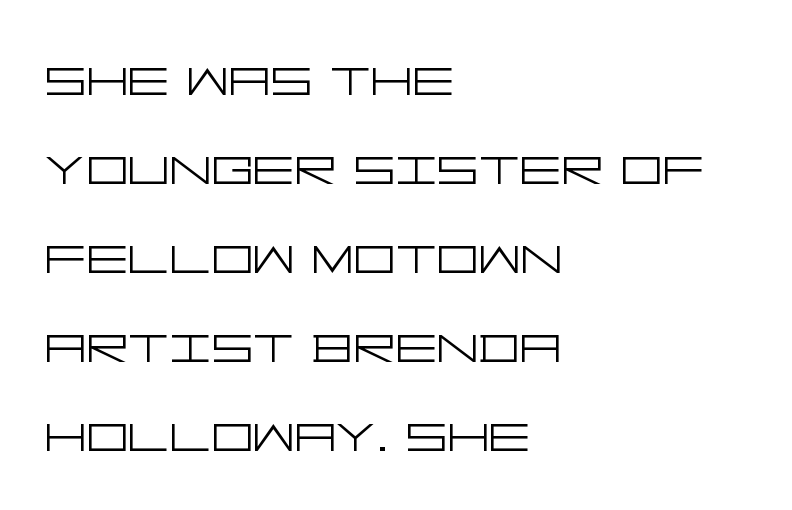
Q: Is the text bold? A: No.
Q: Is the text italic (slanted)? A: No, it is upright.
Q: Is the typeface a serif or a sans-serif typeface? A: Sans-serif.
Q: Is the text underlined? A: No.
Q: How is the paragraph aligned? A: Left-aligned.
Q: Is the spacing between letters normal or unusually wide? A: Normal.
Q: Is the spacing between lines tight, normal or loose? A: Normal.
Q: Width (condensed, normal, or wide)? A: Wide.
Q: Stroke contrast? A: Low.
Q: x-height? A: Large.
